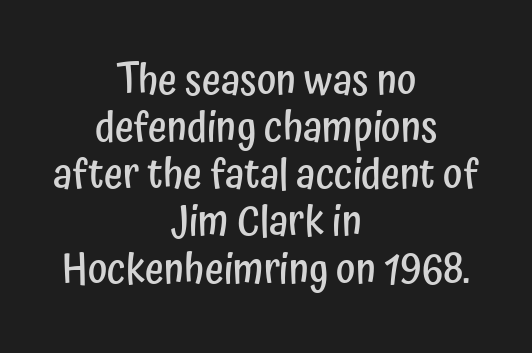
When letters stand straight like this, we call the style roman or upright. Quick note: interline space is minimal. These words are printed semibold, heavier than regular yet not bold. This rendering leaves character spacing at its baseline value. Varying glyph widths throughout — classic text-font behaviour.
